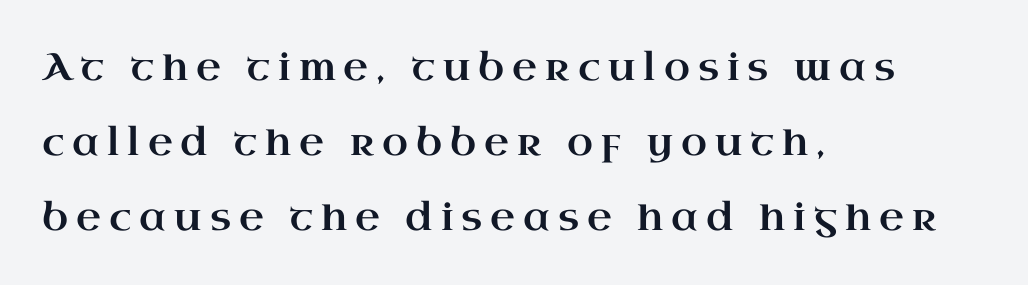
{"serif": "yes", "italic": "no", "width": "wide", "stroke_contrast": "high", "x_height": "small", "monospaced": "no", "underline": "no", "align": "left", "line_spacing": "loose", "line_spacing_ratio": 1.97, "letter_spacing": "wide", "letter_spacing_em": 0.21, "glyph_px": 38}
